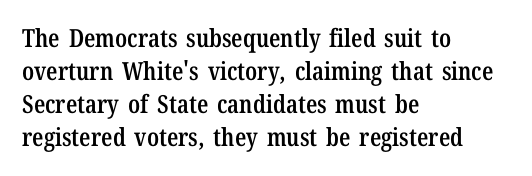
The image shows 25 px text type, upright; set left-aligned, normal line spacing (1.32x), normal letter spacing, not underlined.
